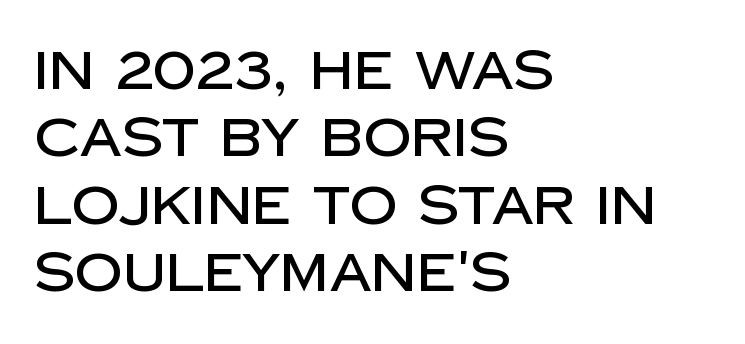
Q: Is the text italic (slanted)? A: No, it is upright.
Q: Is the typeface a serif or a sans-serif typeface? A: Sans-serif.
Q: Is the text underlined? A: No.
Q: How is the paragraph aligned? A: Left-aligned.
Q: Is the spacing between letters normal or unusually wide? A: Normal.
Q: Is the spacing between lines tight, normal or loose? A: Normal.
Q: Width (condensed, normal, or wide)? A: Normal.
Q: Stroke contrast? A: Low.
Q: x-height? A: Large.
Q: Monospaced? A: No.
